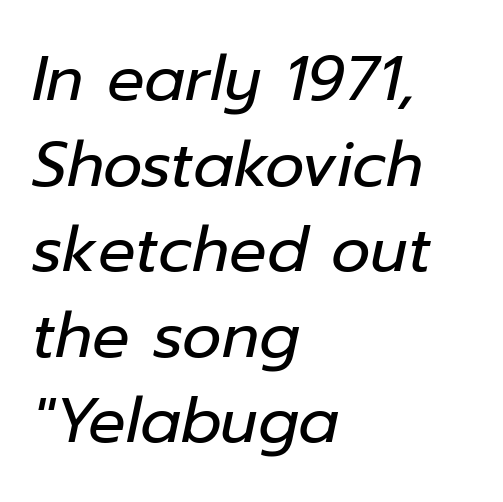
The image shows 62 px regular-weight type, italic (leaning right); set left-aligned, normal line spacing (1.38x), normal letter spacing, not underlined; low stroke contrast and a medium x-height.
